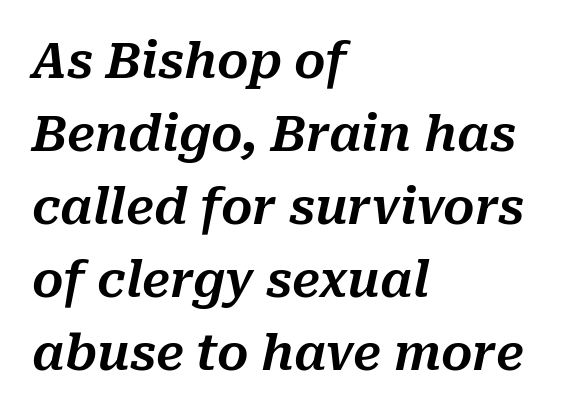
Line spacing here is normal. Spacing verdict: proportional, widths tailored to each character. Compared with ordinary roman type, these characters are visibly tilted. All the whitespace from short lines collects on the right. The gap between lines stays unmarked. The letterforms sit shoulder to shoulder at normal distance.
